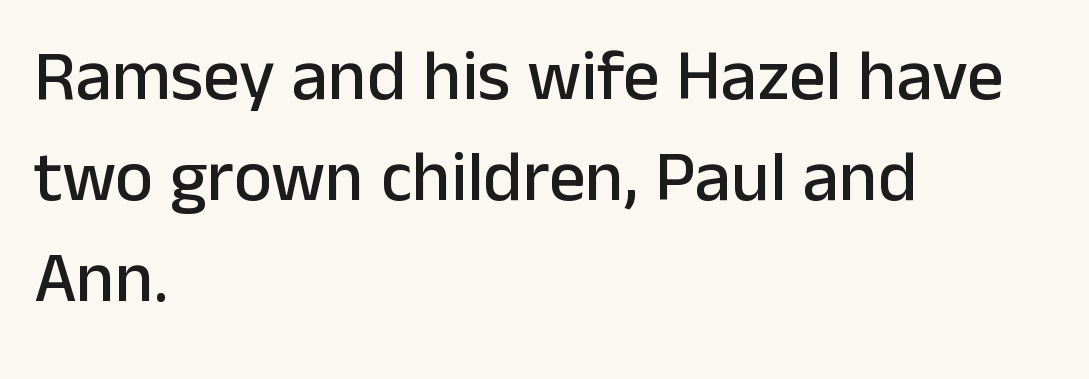
The image shows 72 px sans-serif type, upright; set left-aligned, normal line spacing (1.4x), normal letter spacing, not underlined; low stroke contrast and a medium x-height.
